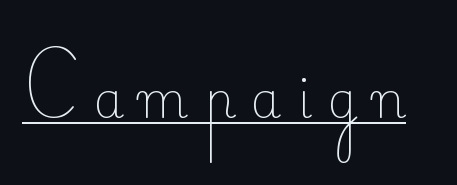
Q: Is the text bold? A: No.
Q: Is the text italic (slanted)? A: No, it is upright.
Q: Is the typeface a serif or a sans-serif typeface? A: Serif.
Q: Is the text underlined? A: Yes.
Q: Is the spacing between letters normal or unusually wide? A: Unusually wide.
Q: Width (condensed, normal, or wide)? A: Normal.
Q: Stroke contrast? A: Low.
Q: x-height? A: Small.
Q: Monospaced? A: No.
